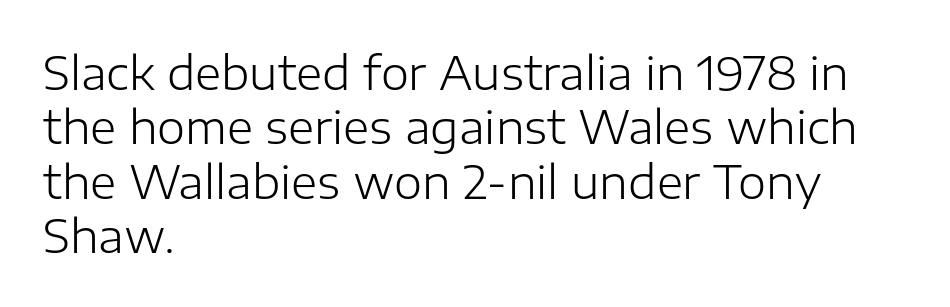
{"serif": "no", "italic": "no", "bold": "no", "weight": "light", "width": "normal", "stroke_contrast": "low", "x_height": "medium", "monospaced": "no", "underline": "no", "align": "left", "line_spacing_ratio": 1.21, "letter_spacing": "normal", "letter_spacing_em": 0.0, "glyph_px": 45}
